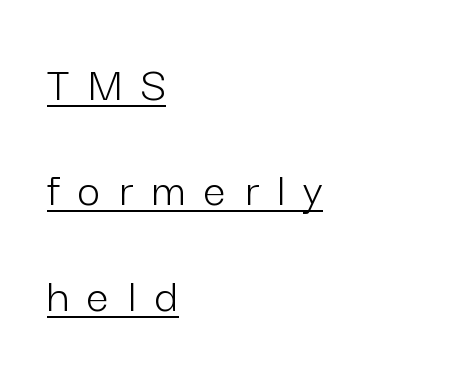
{"serif": "no", "italic": "no", "bold": "no", "weight": "light", "width": "normal", "stroke_contrast": "low", "x_height": "medium", "monospaced": "no", "underline": "yes", "align": "left", "line_spacing": "loose", "line_spacing_ratio": 2.11, "letter_spacing": "wide", "letter_spacing_em": 0.37, "glyph_px": 50}
